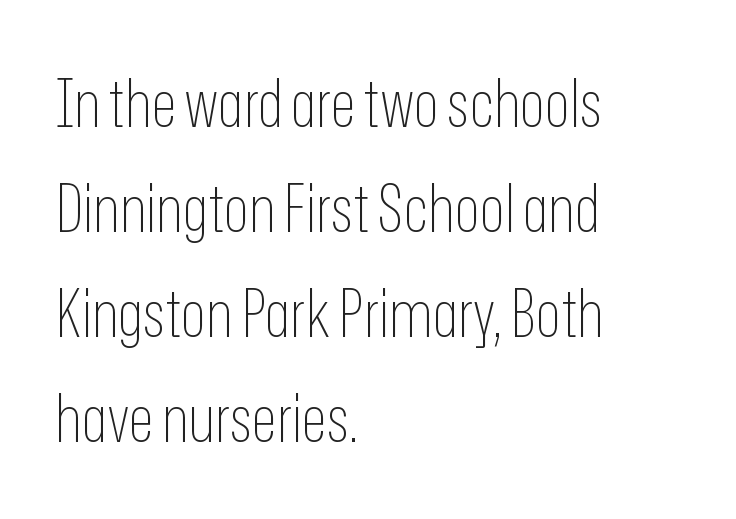
The leading is moderate, giving the passage an even texture. Reading down the block, your eye returns to a fixed left position each line. Looks like regular typesetting: each glyph gets only the width it needs. No chunkiness to these letters — they're not bold.
